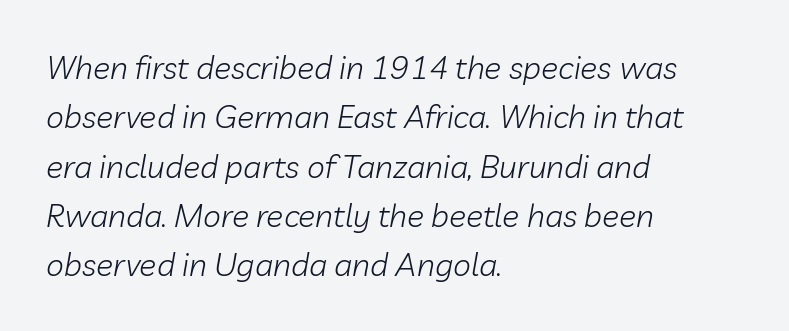
{"italic": "yes", "lean": "right", "slant_degrees": 10, "bold": "no", "weight": "light", "width": "normal", "stroke_contrast": "low", "x_height": "medium", "monospaced": "no", "underline": "no", "align": "left", "line_spacing": "normal", "line_spacing_ratio": 1.54, "letter_spacing": "normal", "letter_spacing_em": 0.0, "glyph_px": 32}
